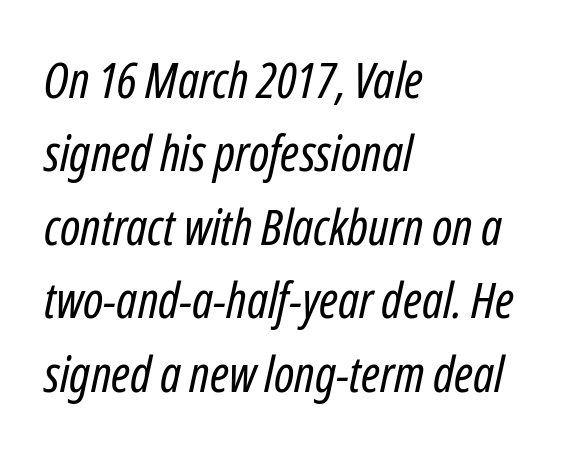
The image shows 50 px regular-weight, condensed type, italic (leaning right); set left-aligned, normal line spacing (1.47x), normal letter spacing, not underlined; low stroke contrast and a medium x-height.
